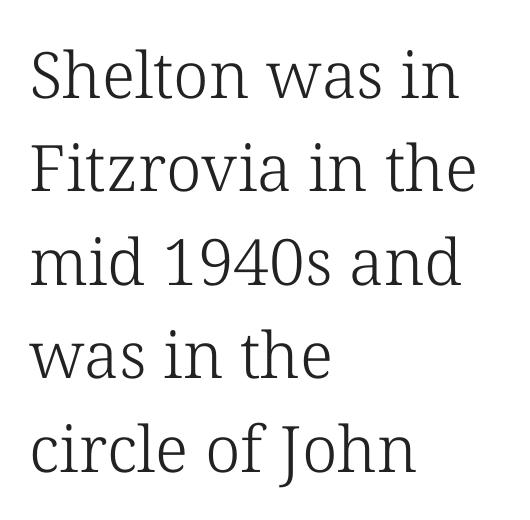
Horizontal bands of white between lines are of average thickness. The baseline area is clear. The type is set solid horizontally, with unmodified tracking. Each letter keeps its own natural width here, so spacing adapts to shape. Typographically, this falls in the serif category.
